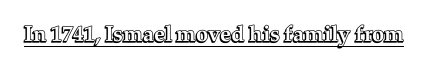
The image shows 22 px text type, upright; set normal letter spacing, underlined.
